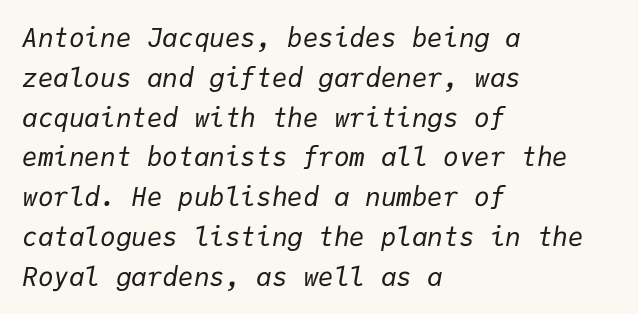
{"italic": "yes", "lean": "right", "slant_degrees": 9, "bold": "no", "underline": "no", "align": "left", "line_spacing": "normal", "line_spacing_ratio": 1.53, "letter_spacing": "normal", "letter_spacing_em": 0.0, "glyph_px": 26}
